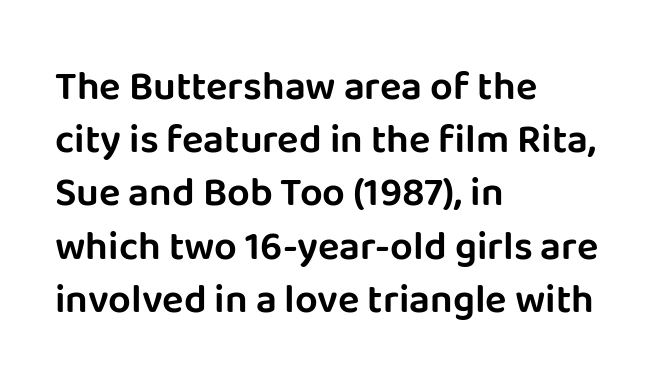
{"serif": "no", "italic": "no", "width": "normal", "stroke_contrast": "low", "x_height": "large", "monospaced": "no", "underline": "no", "align": "left", "line_spacing": "normal", "line_spacing_ratio": 1.33, "letter_spacing": "normal", "letter_spacing_em": 0.0, "glyph_px": 40}
